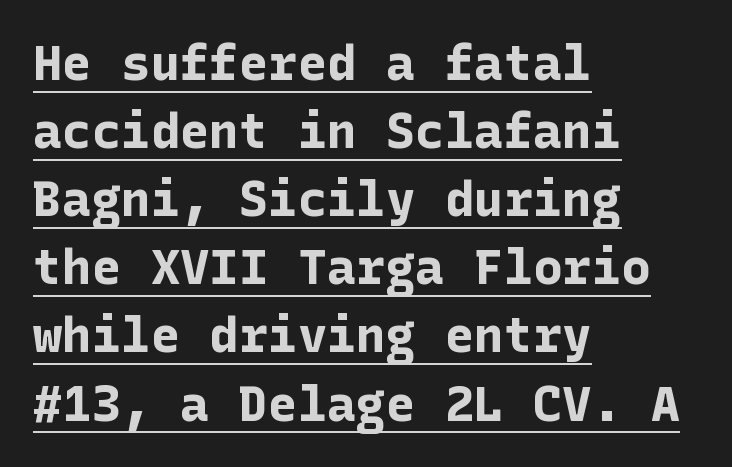
{"serif": "no", "italic": "no", "bold": "yes", "weight": "bold", "width": "normal", "stroke_contrast": "low", "x_height": "medium", "underline": "yes", "align": "left", "line_spacing": "normal", "line_spacing_ratio": 1.39, "letter_spacing": "normal", "letter_spacing_em": 0.0, "glyph_px": 49}
